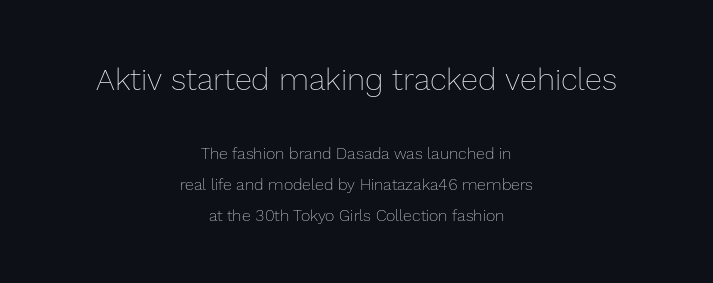
Q: Is the text bold? A: No.
Q: Is the text italic (slanted)? A: No, it is upright.
Q: Is the text underlined? A: No.
Q: How is the paragraph aligned? A: Centered.
Q: Is the spacing between letters normal or unusually wide? A: Normal.
Q: Is the spacing between lines tight, normal or loose? A: Loose.
Q: Which block of text is set in a larger size, the first (top) or the second (bottom)? A: The first (top) one.
Q: Width (condensed, normal, or wide)? A: Normal.
Q: x-height? A: Medium.
Q: Monospaced? A: No.
